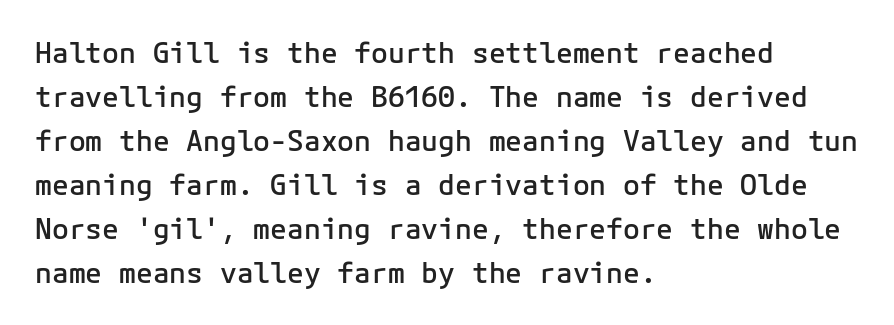
Observe the ordinary spacing: letters are neighbours, not strangers. A fair bit of extra ink — the face is semibold, not bold. This is the regular roman posture of the typeface. The rag falls on the right side of this text block.
